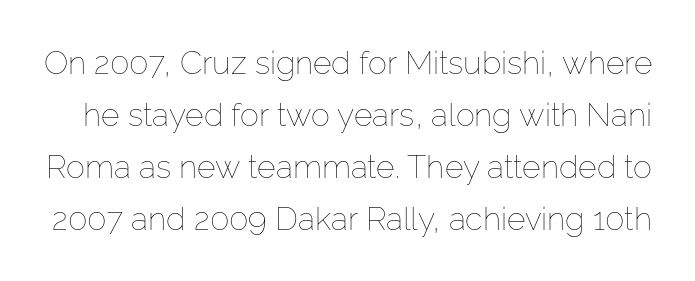
The image shows 32 px thin type, upright; set normal line spacing (1.62x), normal letter spacing, not underlined; low stroke contrast and a medium x-height.
